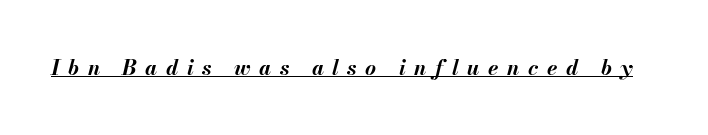
{"italic": "yes", "lean": "right", "slant_degrees": 13, "bold": "yes", "underline": "yes", "letter_spacing": "wide", "letter_spacing_em": 0.41, "glyph_px": 21}
